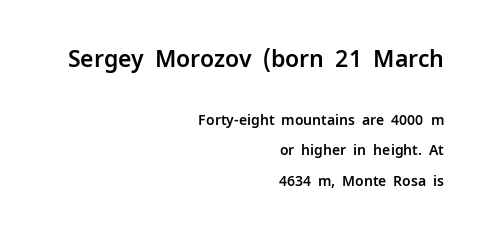
The image shows 23 px text type, upright; set right-aligned, loose line spacing (2.16x), normal letter spacing, not underlined; the first (top) block is 1.64x larger.
